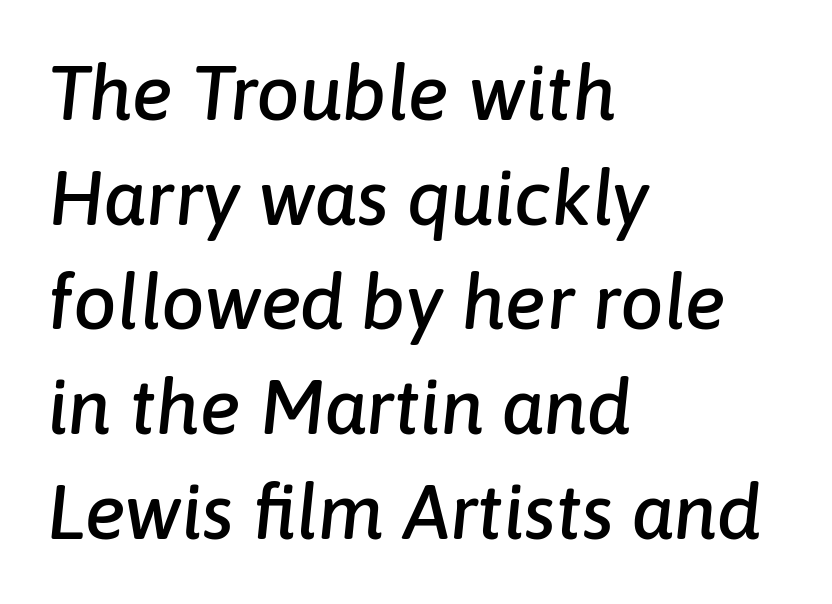
{"italic": "yes", "lean": "right", "slant_degrees": 6, "width": "normal", "stroke_contrast": "low", "x_height": "medium", "monospaced": "no", "underline": "no", "align": "left", "line_spacing": "normal", "line_spacing_ratio": 1.36, "letter_spacing": "normal", "letter_spacing_em": 0.0, "glyph_px": 77}
